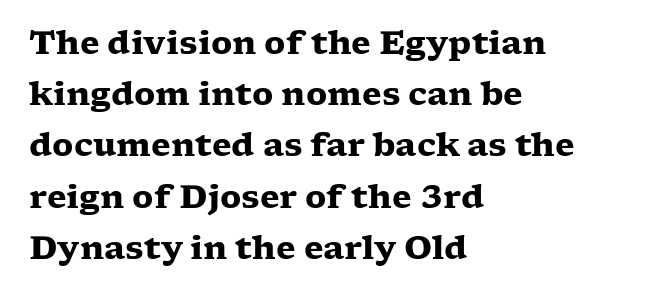
Q: Is the text bold? A: Yes.
Q: Is the text italic (slanted)? A: No, it is upright.
Q: Is the typeface a serif or a sans-serif typeface? A: Serif.
Q: Is the text underlined? A: No.
Q: How is the paragraph aligned? A: Left-aligned.
Q: Is the spacing between letters normal or unusually wide? A: Normal.
Q: Is the spacing between lines tight, normal or loose? A: Normal.
Q: Width (condensed, normal, or wide)? A: Wide.
Q: Stroke contrast? A: Low.
Q: x-height? A: Medium.
Q: Monospaced? A: No.
